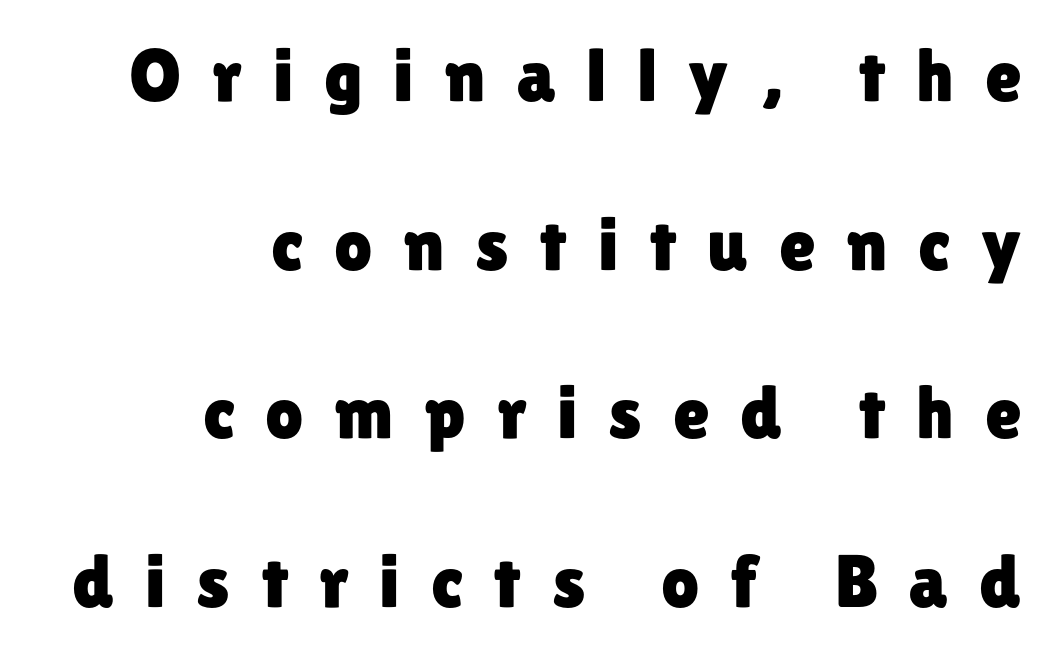
The image shows 75 px sans-serif type, upright; set right-aligned, loose line spacing (2.25x), unusually wide letter spacing (+0.41 em), not underlined; low stroke contrast and a medium x-height.
